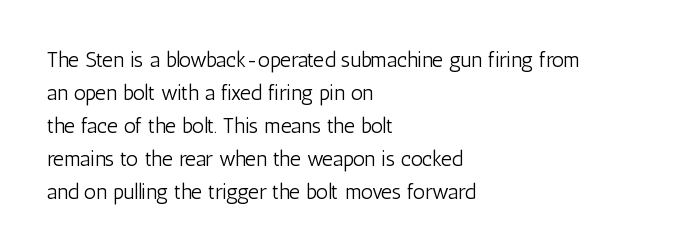
No italicization has been applied; the sample stays upright. This rendering features lettering with no underline. Summary of weight: not heavy and not bold. The typesetter chose a ragged-right arrangement here. The vertical gap from one line to the next is medium.
